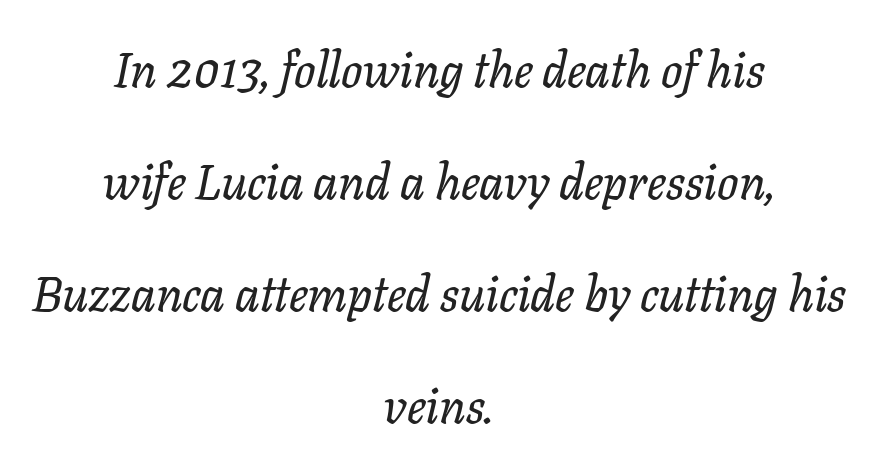
{"serif": "yes", "italic": "yes", "lean": "right", "slant_degrees": 11, "width": "normal", "stroke_contrast": "low", "x_height": "medium", "monospaced": "no", "underline": "no", "align": "center", "line_spacing": "loose", "line_spacing_ratio": 2.24, "letter_spacing": "normal", "letter_spacing_em": 0.0, "glyph_px": 50}
